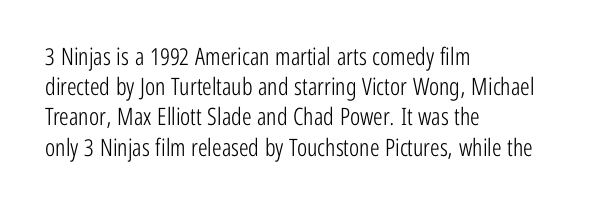
The weight would be labelled regular, book, light, or lighter still. Every stem runs plumb, perpendicular to the baseline. Descender tails drop into unmarked territory. One glance says typical: line gaps are just what's usual.
